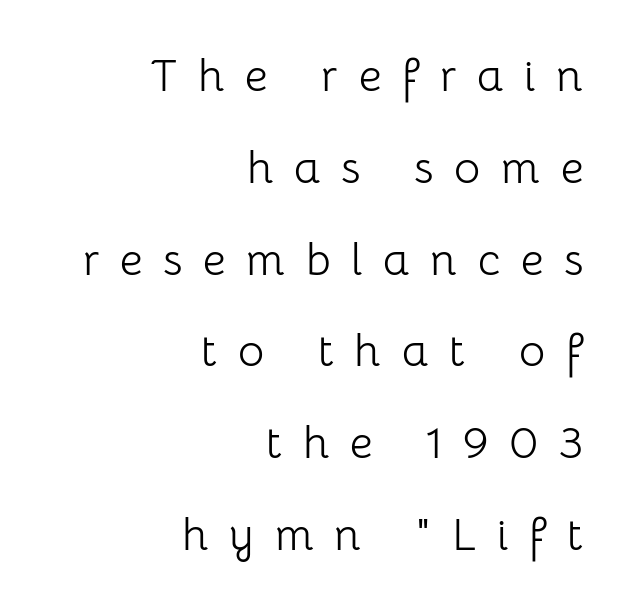
The image shows 45 px light sans-serif type, upright; set right-aligned, loose line spacing (2.04x), unusually wide letter spacing (+0.46 em), not underlined; low stroke contrast and a medium x-height.
